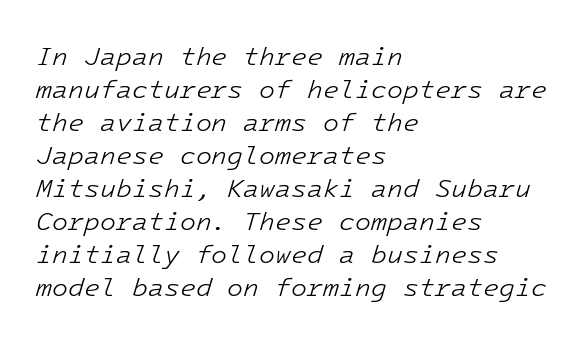
{"italic": "yes", "lean": "right", "slant_degrees": 16, "bold": "no", "underline": "no", "align": "left", "line_spacing": "normal", "line_spacing_ratio": 1.27, "letter_spacing": "normal", "letter_spacing_em": 0.0, "glyph_px": 26}
